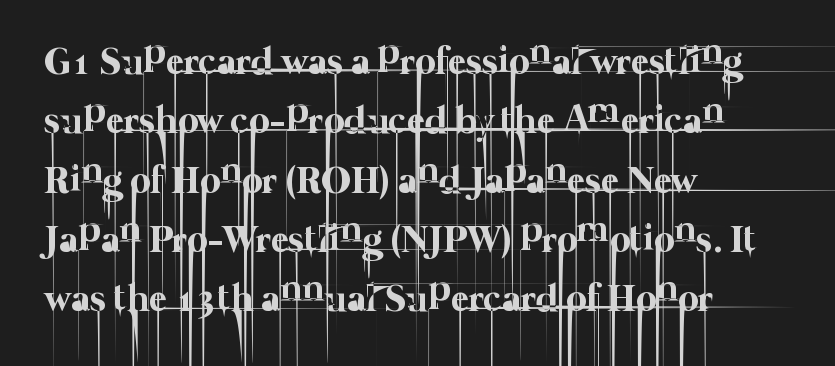
The image shows 39 px thin type; set left-aligned, normal line spacing (1.52x), normal letter spacing, not underlined; low stroke contrast and a medium x-height.
